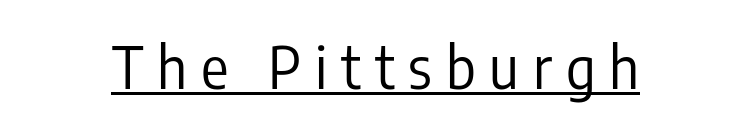
{"serif": "no", "italic": "no", "bold": "no", "weight": "regular", "width": "condensed", "stroke_contrast": "low", "x_height": "medium", "monospaced": "no", "underline": "yes", "letter_spacing": "wide", "letter_spacing_em": 0.24, "glyph_px": 57}
